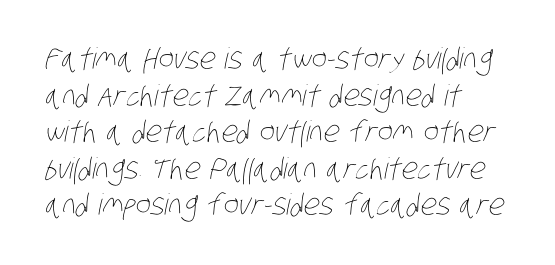
The image shows 29 px thin, condensed type; set left-aligned, normal line spacing (1.26x), normal letter spacing, not underlined; low stroke contrast and a large x-height.
